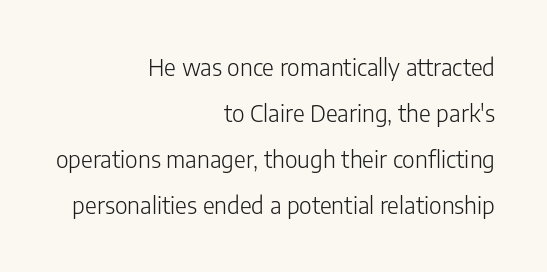
The image shows 23 px text type, upright; set right-aligned, loose line spacing (2.0x), normal letter spacing, not underlined.
